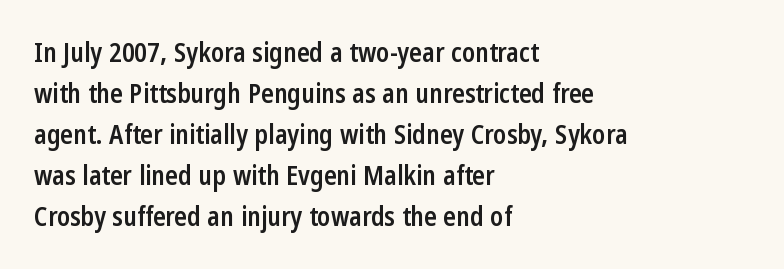
The image shows 26 px text type, upright; set left-aligned, normal line spacing (1.58x), normal letter spacing, not underlined.
